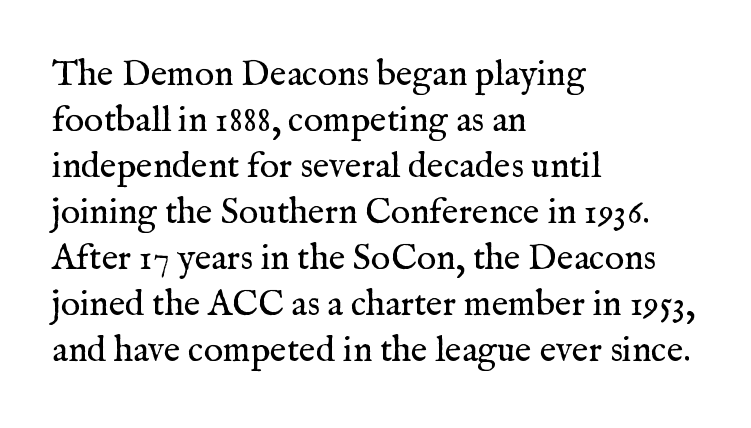
Nobody touched the tracking dial on this one. Font category for this specimen: serif. Heaviness? Minimal to ordinary, like unemphasized prose. Underline: absent. The rendering uses a moderate line-height, typical for paragraphs. Every row of glyphs begins at an identical x-position on the left.
